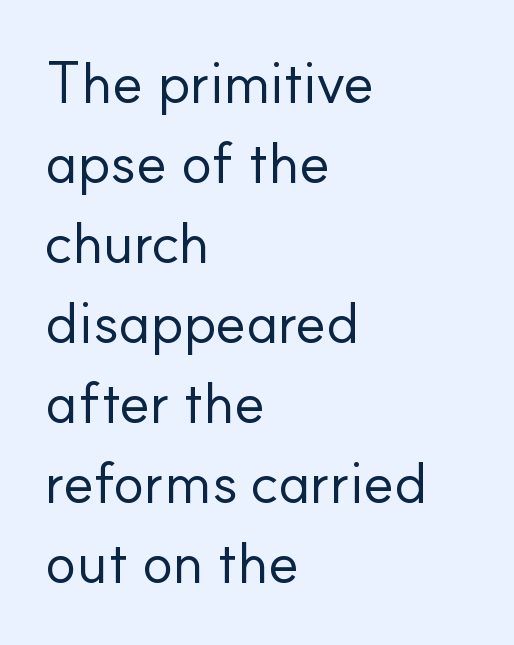
There is no visible air inserted between adjacent glyphs. A typesetter would call this proportional, since set widths differ per character. Upright lettering throughout. Each letter's strokes conclude bluntly, with no projecting serifs. These lines sit exactly where default settings would place them.
